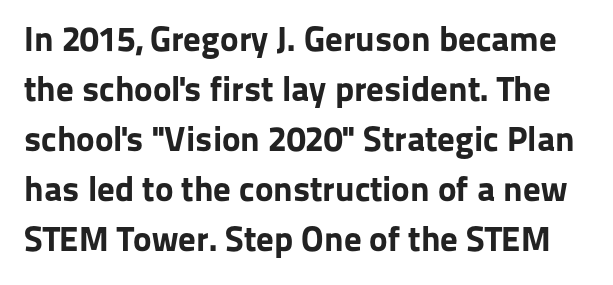
The letters stand straight up with perfectly vertical stems. Compared with typical body copy, the letter spacing here is the same. As a designer I'd log this as weight 700, bold. What's the leading like? Ordinary, nothing unusual.
